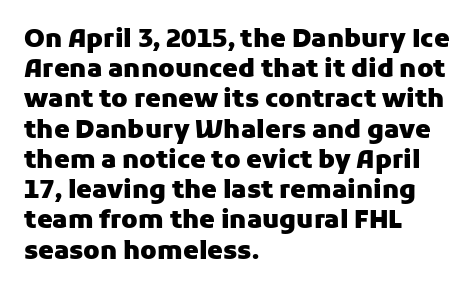
The passage shown is emphatically bold. The space directly below the letters is spotless. Tracking here is standard; glyphs follow each other at the usual distance. Where is the straight margin? On the left.
